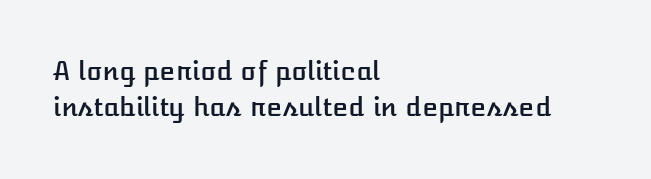
A typesetter would mark this as roman, not italic. Every row of glyphs begins at an identical x-position on the left. Descenders are the only things crossing below the line. Horizontal bands of white between lines are of average thickness.
